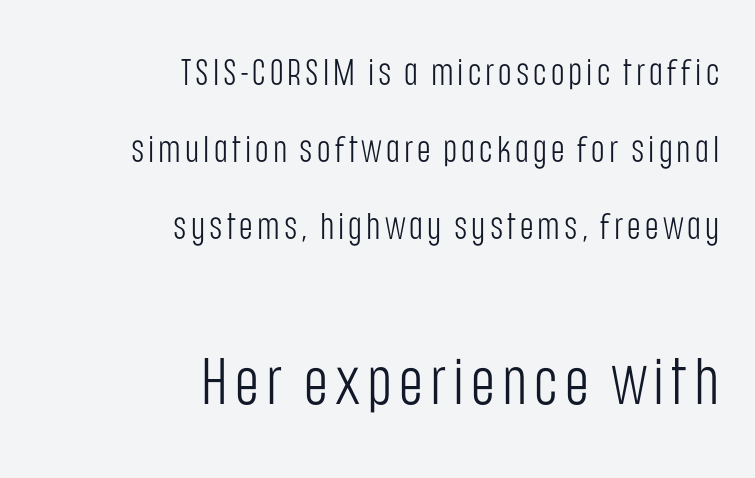
Q: Is the text bold? A: No.
Q: Is the text italic (slanted)? A: No, it is upright.
Q: Is the typeface a serif or a sans-serif typeface? A: Sans-serif.
Q: Is the text underlined? A: No.
Q: How is the paragraph aligned? A: Right-aligned.
Q: Is the spacing between lines tight, normal or loose? A: Loose.
Q: Which block of text is set in a larger size, the first (top) or the second (bottom)? A: The second (bottom) one.
Q: Width (condensed, normal, or wide)? A: Condensed.
Q: Stroke contrast? A: Low.
Q: x-height? A: Large.
Q: Monospaced? A: No.
